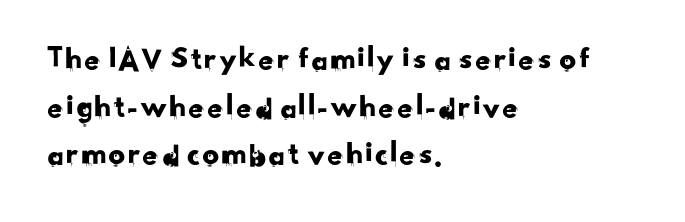
The image shows 33 px sans-serif type; set left-aligned, normal line spacing (1.44x), normal letter spacing, not underlined; low stroke contrast and a small x-height.
